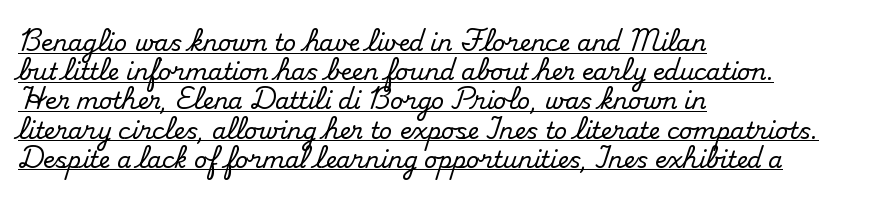
{"underline": "yes", "align": "left", "line_spacing": "normal", "line_spacing_ratio": 1.27, "letter_spacing": "normal", "letter_spacing_em": 0.0, "glyph_px": 23}
